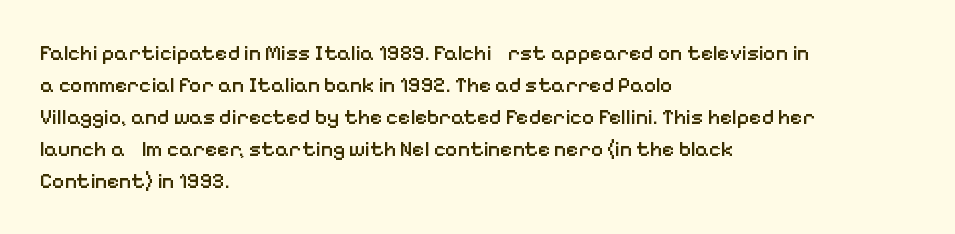
The image shows 21 px text type, upright; set left-aligned, normal line spacing (1.52x), normal letter spacing, not underlined.
